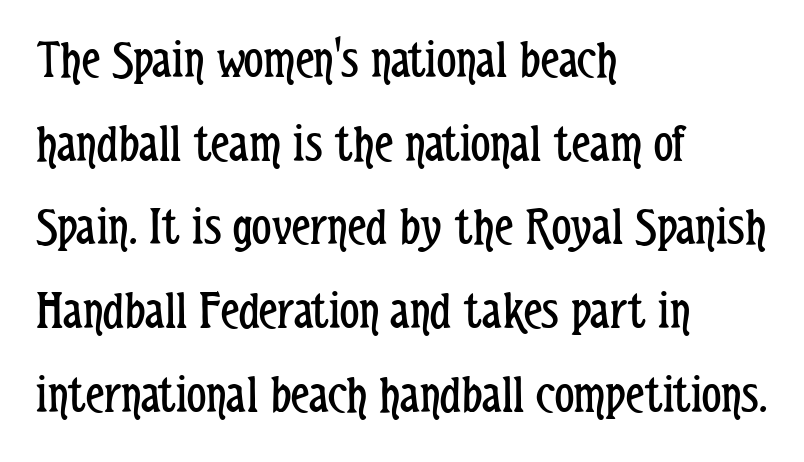
A quiet, ordinary-to-light weight characterises the typeface. Summary of vertical rhythm: regular, with standard interline spacing. Students, note that the glyphs here touch the page at normal intervals. These lines were composed using upright roman letters.
